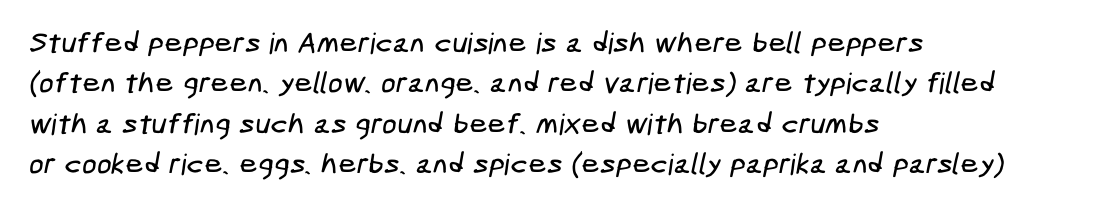
{"serif": "no", "width": "condensed", "stroke_contrast": "low", "x_height": "medium", "underline": "no", "align": "left", "line_spacing": "normal", "line_spacing_ratio": 1.39, "letter_spacing": "normal", "letter_spacing_em": 0.0, "glyph_px": 29}
